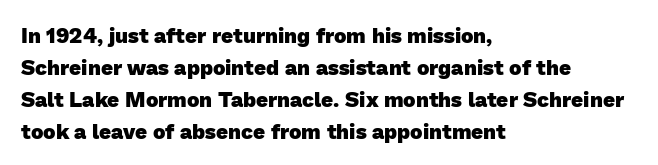
The image shows 21 px bold type; set left-aligned, normal line spacing (1.52x), normal letter spacing, not underlined.
